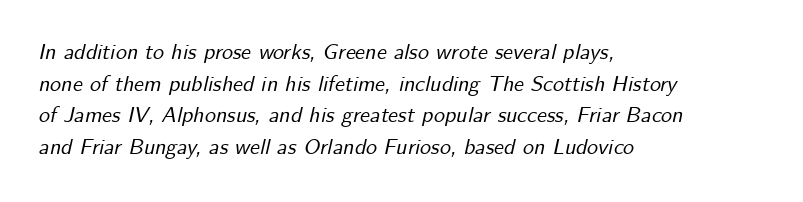
{"italic": "yes", "lean": "right", "slant_degrees": 12, "underline": "no", "align": "left", "line_spacing": "normal", "line_spacing_ratio": 1.44, "letter_spacing": "normal", "letter_spacing_em": 0.0, "glyph_px": 22}
